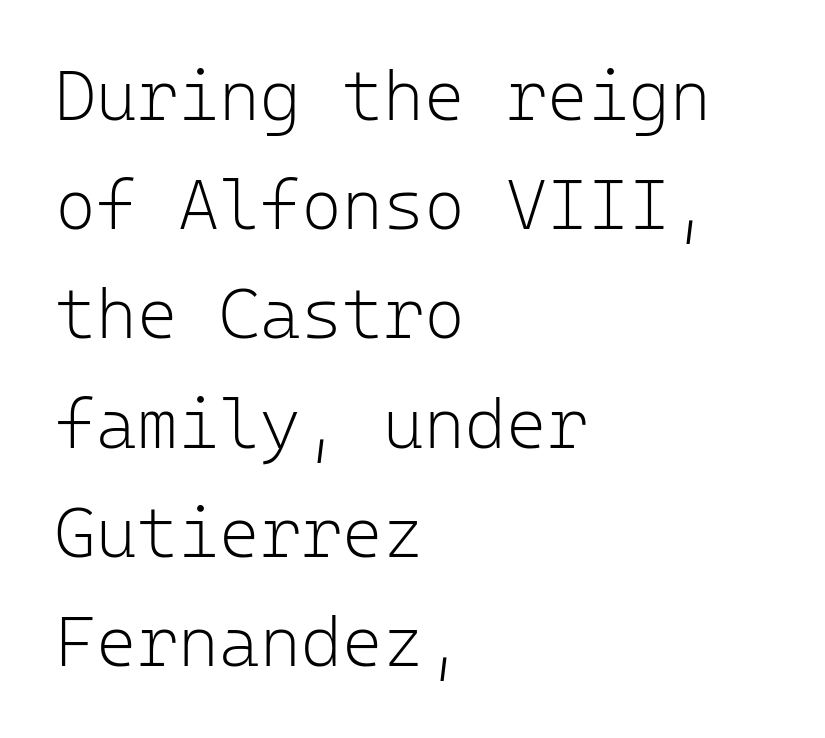
Nope, not italic — everything's standing straight. Does extra space separate the letters? No, they use regular spacing. Check under the words: just untouched page. Are there feet on the stems? There aren't — it's a sans. Regular leading.
